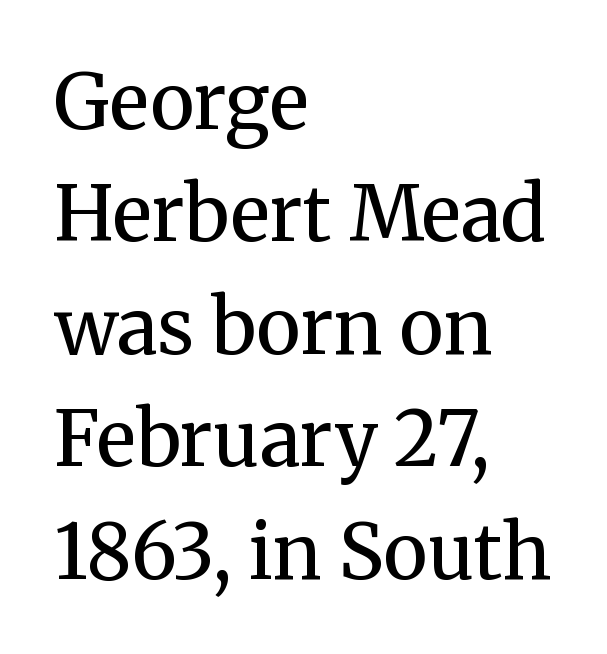
The image shows 76 px regular-weight serif type, upright; set left-aligned, normal line spacing (1.48x), normal letter spacing, not underlined; medium stroke contrast and a medium x-height.
